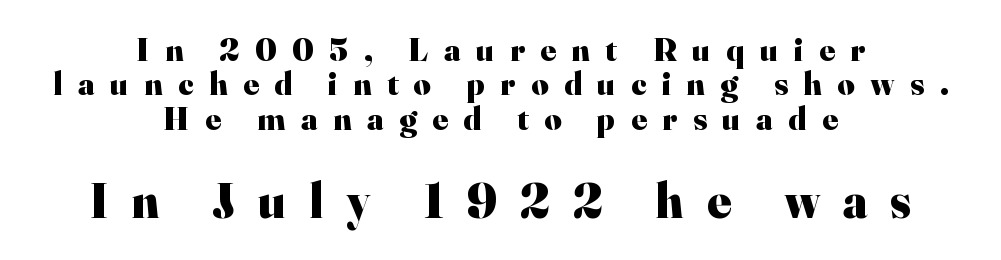
The image shows 49 px heavy serif type, upright; set centered, tight line spacing (1.04x), unusually wide letter spacing (+0.47 em), not underlined; the second (bottom) block is 1.48x larger; high stroke contrast and a small x-height.
